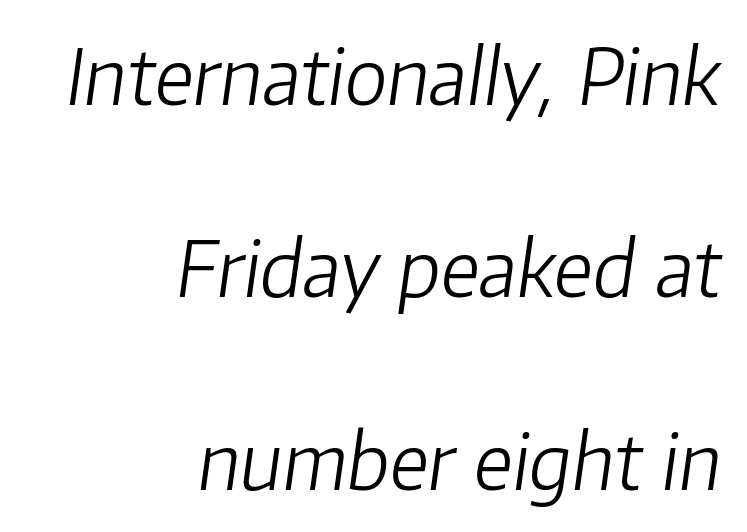
The strokes carry an ordinary text weight at most. Rendered with sloped, italic letterforms. The face used here is rendered with its standard letterfit. Letters rest on an invisible, unmarked baseline. The passage shown is typed in a proportional face where columns would drift. Layout note: lines flush right.
